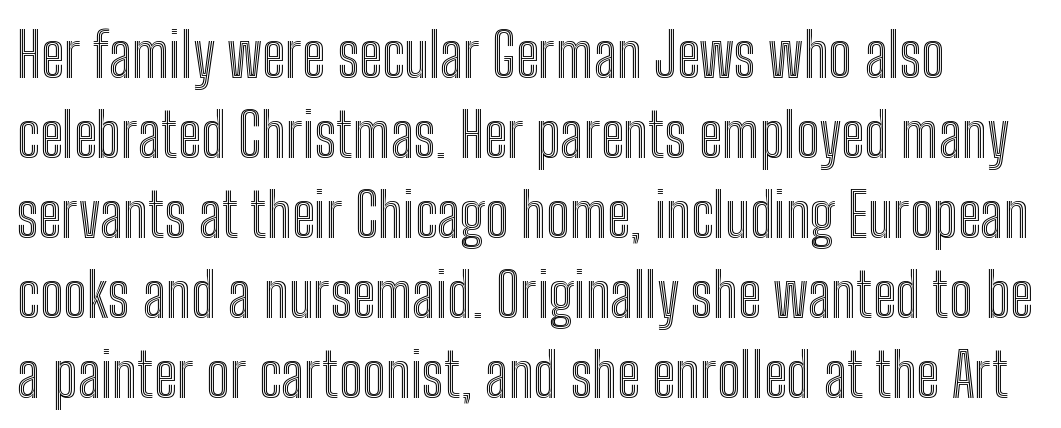
The image shows 61 px condensed type, upright; set normal line spacing (1.31x), normal letter spacing, not underlined; a medium x-height.
